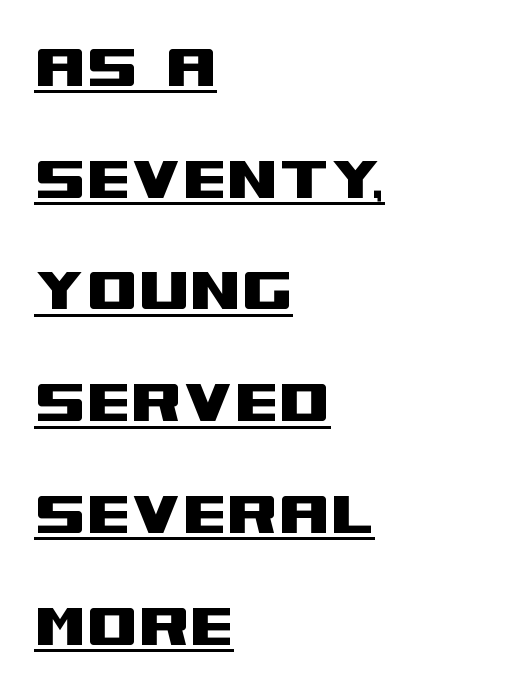
The image shows 74 px wide sans-serif type, upright; set left-aligned, normal line spacing (1.51x), normal letter spacing, underlined; medium stroke contrast and a large x-height.
